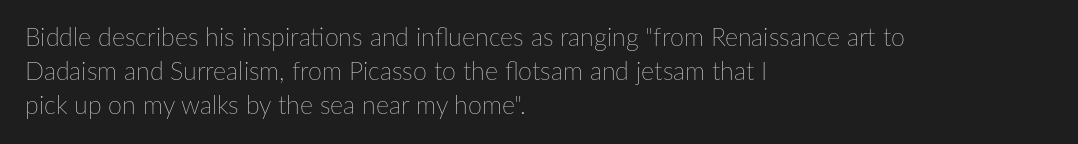
{"italic": "no", "bold": "no", "underline": "no", "align": "left", "line_spacing": "normal", "line_spacing_ratio": 1.36, "letter_spacing": "normal", "letter_spacing_em": 0.0, "glyph_px": 25}
